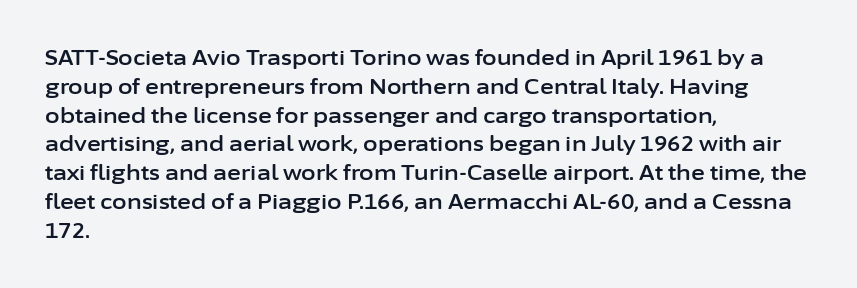
The compositor pushed each line to the left boundary. The strip under each line holds only bare page. When letters stand straight like this, we call the style roman or upright. Letter spacing: default. In terms of leading, this rendering sits right in the middle.
